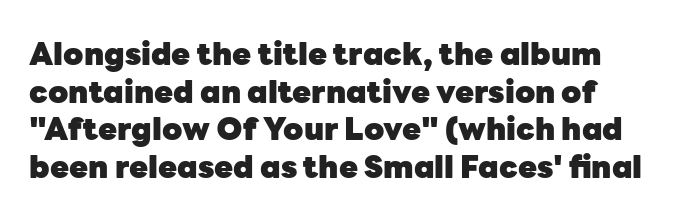
The face used here is a sans, in the tradition of grotesques and geometrics. Descender tails drop into unmarked territory. The lettering holds an erect, upright posture throughout. Weight check: bold — yes, fully.
